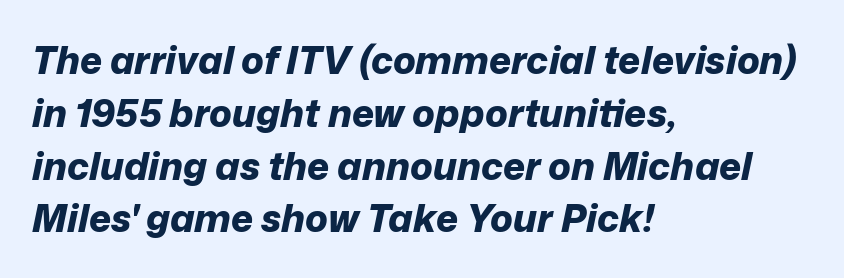
{"italic": "yes", "lean": "right", "slant_degrees": 12, "bold": "yes", "weight": "bold", "width": "normal", "stroke_contrast": "low", "x_height": "medium", "monospaced": "no", "underline": "no", "align": "left", "line_spacing": "normal", "line_spacing_ratio": 1.39, "letter_spacing": "normal", "letter_spacing_em": 0.0, "glyph_px": 38}
